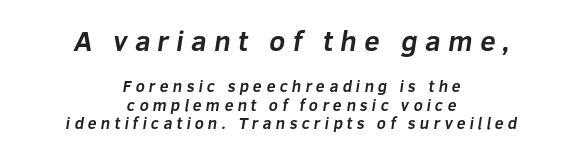
The image shows 28 px bold sans-serif type; set centered, tight line spacing (1.14x), unusually wide letter spacing (+0.26 em), not underlined; the first (top) block is 1.75x larger; low stroke contrast and a medium x-height.
